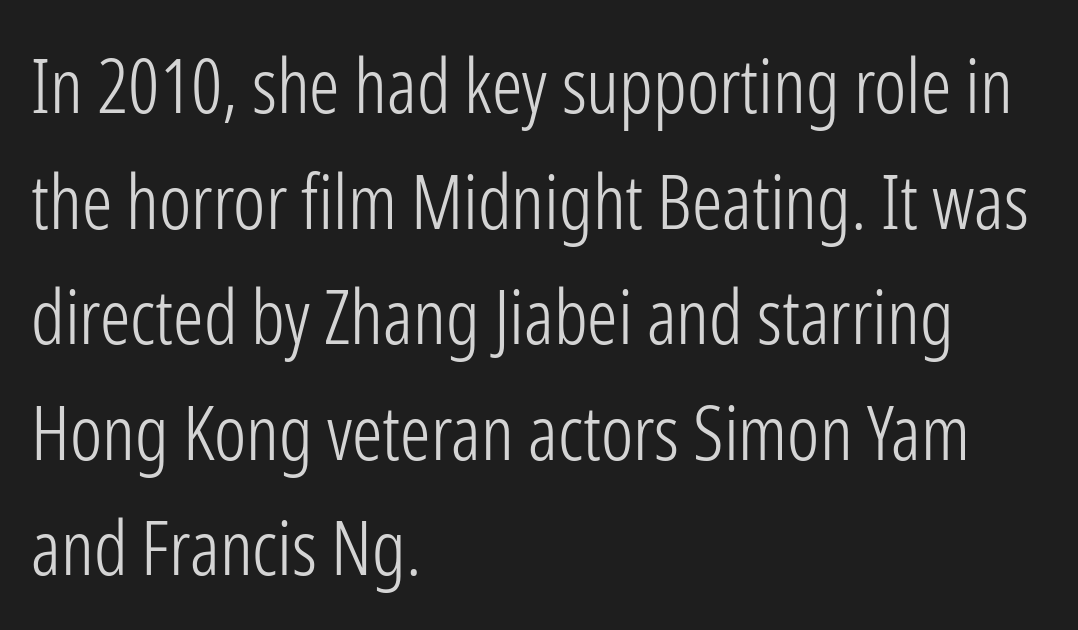
Line spacing here is normal. Character widths vary here, with narrow letters taking less room than wide ones. Stroke terminals: plain, sans-serif. Every row of glyphs begins at an identical x-position on the left. Inter-character spacing is left at the font's built-in metrics.
